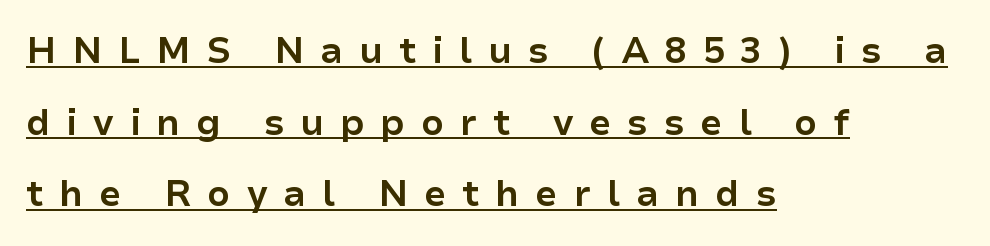
The image shows 36 px bold sans-serif type, upright; set left-aligned, loose line spacing (1.99x), unusually wide letter spacing (+0.44 em), underlined; low stroke contrast and a medium x-height.
